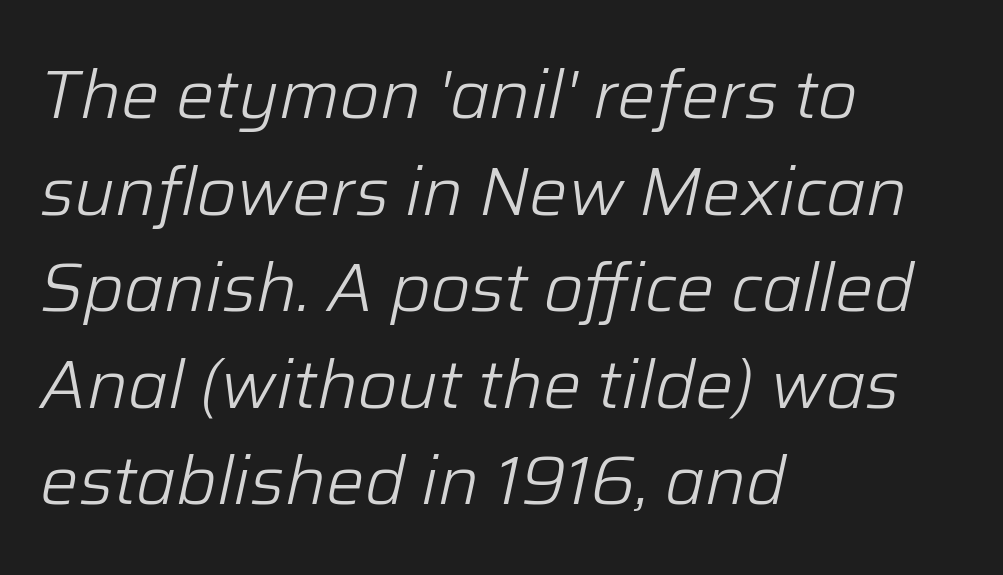
{"italic": "yes", "lean": "right", "slant_degrees": 12, "bold": "no", "weight": "light", "width": "normal", "stroke_contrast": "low", "x_height": "medium", "monospaced": "no", "underline": "no", "align": "left", "line_spacing": "normal", "line_spacing_ratio": 1.42, "letter_spacing": "normal", "letter_spacing_em": 0.0, "glyph_px": 68}
